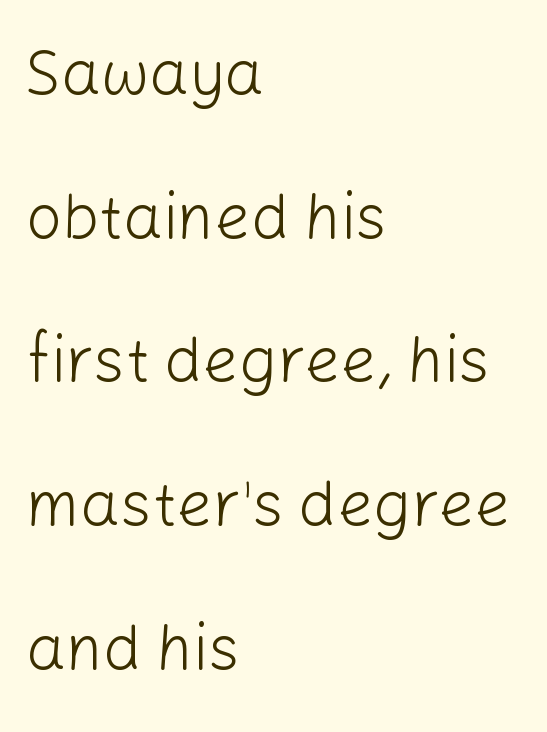
{"serif": "no", "italic": "no", "bold": "no", "weight": "light", "width": "normal", "stroke_contrast": "low", "x_height": "medium", "monospaced": "no", "underline": "no", "align": "left", "line_spacing": "loose", "line_spacing_ratio": 2.28, "letter_spacing": "normal", "letter_spacing_em": 0.0, "glyph_px": 63}
